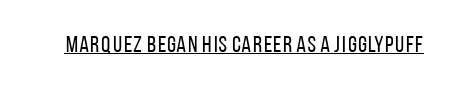
The image shows 23 px text type, upright; set normal letter spacing, underlined.
